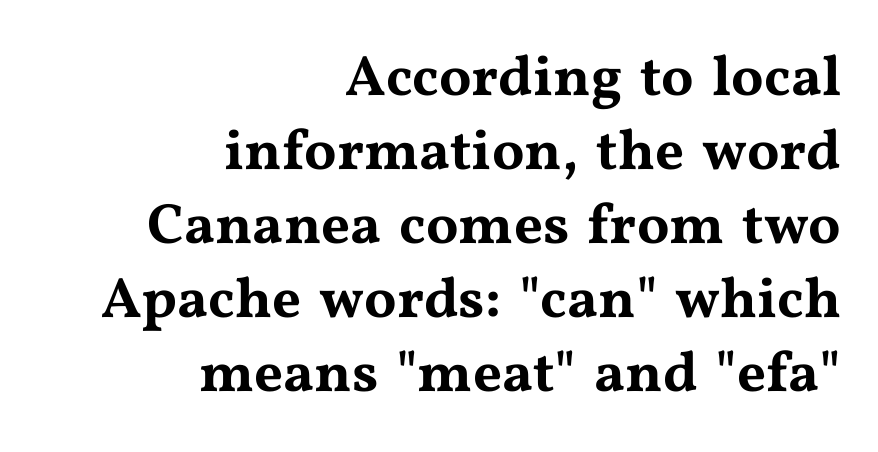
{"serif": "yes", "italic": "no", "width": "wide", "stroke_contrast": "medium", "x_height": "medium", "monospaced": "no", "underline": "no", "align": "right", "line_spacing": "normal", "line_spacing_ratio": 1.3, "letter_spacing": "normal", "letter_spacing_em": 0.0, "glyph_px": 57}
